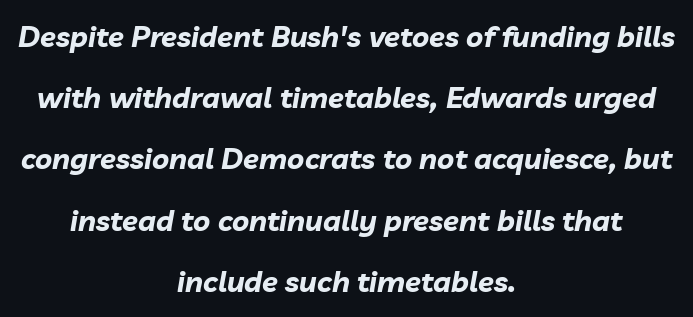
Q: Is the text bold? A: Yes.
Q: Is the text italic (slanted)? A: Yes, it leans right by about 10 degrees.
Q: Is the text underlined? A: No.
Q: How is the paragraph aligned? A: Centered.
Q: Is the spacing between letters normal or unusually wide? A: Normal.
Q: Is the spacing between lines tight, normal or loose? A: Loose.
Q: Width (condensed, normal, or wide)? A: Normal.
Q: Stroke contrast? A: Low.
Q: x-height? A: Medium.
Q: Monospaced? A: No.
